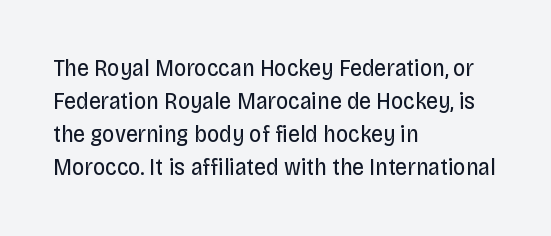
Q: Is the text bold? A: No.
Q: Is the text italic (slanted)? A: No, it is upright.
Q: Is the text underlined? A: No.
Q: How is the paragraph aligned? A: Left-aligned.
Q: Is the spacing between letters normal or unusually wide? A: Normal.
Q: Is the spacing between lines tight, normal or loose? A: Normal.
